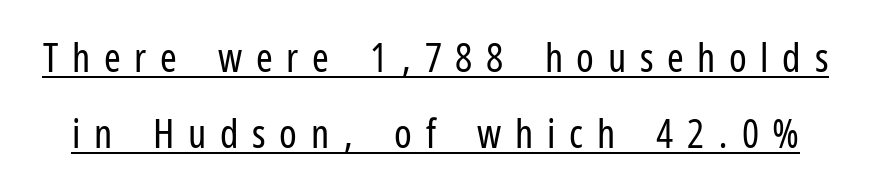
{"serif": "no", "italic": "no", "bold": "no", "weight": "regular", "width": "condensed", "stroke_contrast": "low", "x_height": "medium", "monospaced": "no", "underline": "yes", "line_spacing": "loose", "line_spacing_ratio": 1.9, "letter_spacing": "wide", "letter_spacing_em": 0.34, "glyph_px": 40}
